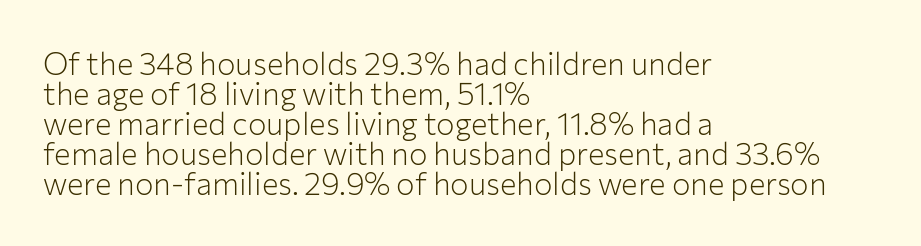
The image shows 31 px light sans-serif type, upright; set left-aligned, tight line spacing (0.97x), normal letter spacing, not underlined; low stroke contrast and a medium x-height.
